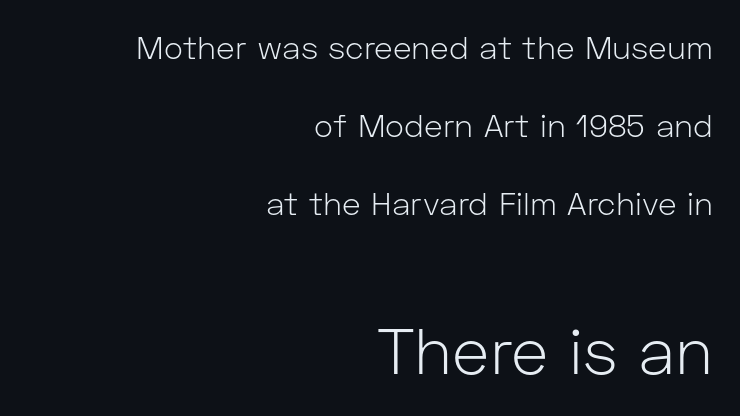
The image shows 64 px light sans-serif type, upright; set right-aligned, loose line spacing (2.43x), normal letter spacing, not underlined; the second (bottom) block is 2.0x larger; low stroke contrast and a medium x-height.
